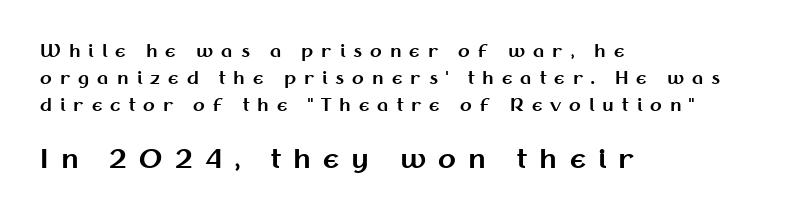
Q: Is the text bold? A: Yes.
Q: Is the text italic (slanted)? A: No, it is upright.
Q: Is the text underlined? A: No.
Q: How is the paragraph aligned? A: Left-aligned.
Q: Is the spacing between letters normal or unusually wide? A: Unusually wide.
Q: Is the spacing between lines tight, normal or loose? A: Normal.
Q: Which block of text is set in a larger size, the first (top) or the second (bottom)? A: The second (bottom) one.
